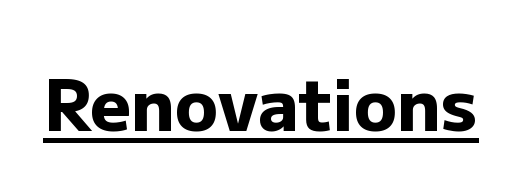
The type is set solid horizontally, with unmodified tracking. Italic? Not at all — the glyphs are vertical. Notice how thick the strokes are: this is what a full bold looks like. Spacing verdict: proportional, widths tailored to each character.
